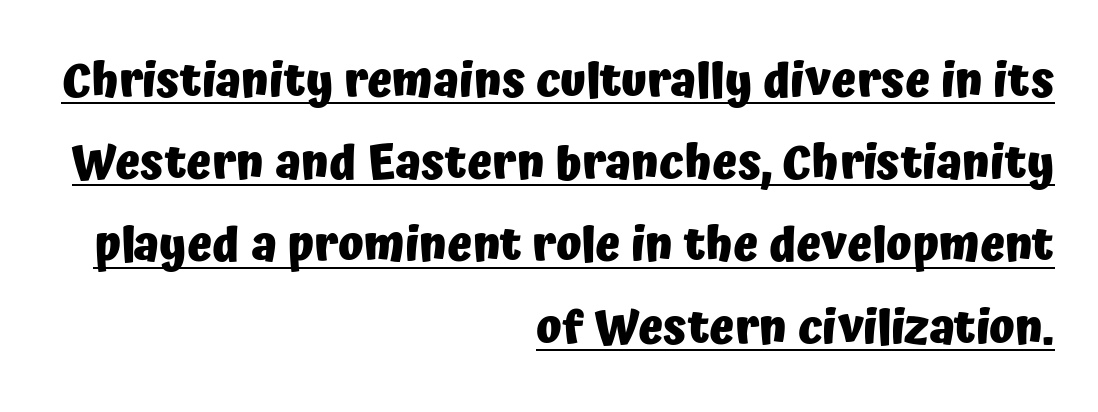
{"serif": "no", "italic": "no", "bold": "yes", "weight": "heavy", "width": "normal", "stroke_contrast": "low", "x_height": "medium", "monospaced": "no", "underline": "yes", "align": "right", "line_spacing_ratio": 1.75, "letter_spacing": "normal", "letter_spacing_em": 0.0, "glyph_px": 47}
